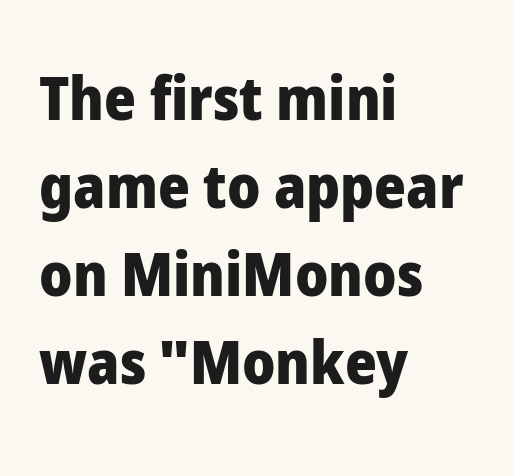
Q: Is the text bold? A: Yes.
Q: Is the text italic (slanted)? A: No, it is upright.
Q: Is the typeface a serif or a sans-serif typeface? A: Sans-serif.
Q: Is the text underlined? A: No.
Q: How is the paragraph aligned? A: Left-aligned.
Q: Is the spacing between letters normal or unusually wide? A: Normal.
Q: Is the spacing between lines tight, normal or loose? A: Normal.
Q: Width (condensed, normal, or wide)? A: Normal.
Q: Stroke contrast? A: Low.
Q: x-height? A: Medium.
Q: Monospaced? A: No.
